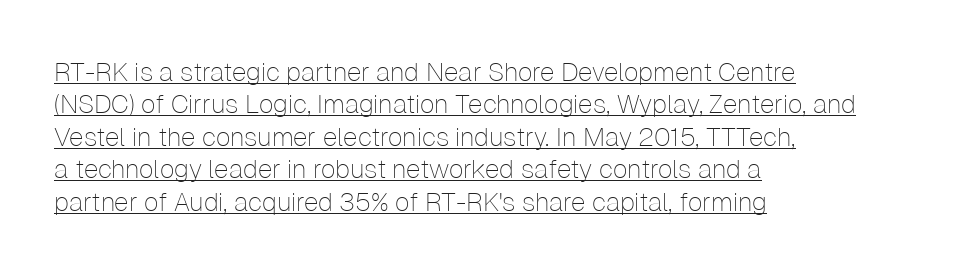
A student would call this left alignment; a typographer would say flush left, rag right. The type sits square on the baseline with zero lean. What's the leading like? Ordinary, nothing unusual. The font sits on the lighter half of the weight spectrum, regular included.
